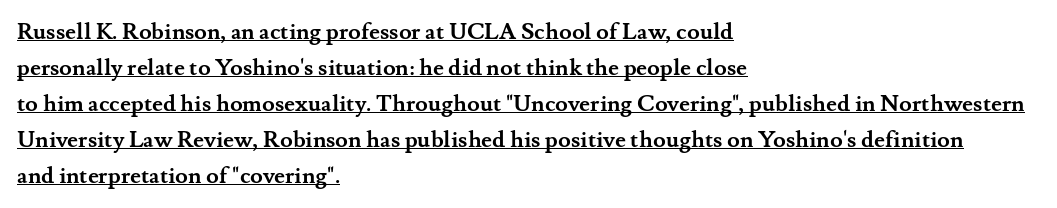
The sample's only ornament is a line tracing under the words. Is the letter spacing exaggerated? No — it looks like the ordinary default. The type sits square on the baseline with zero lean. This sample keeps an unexceptional amount of space between lines. Weight check: bold — yes, fully. Horizontally, the lines are justified to the leading edge only.
